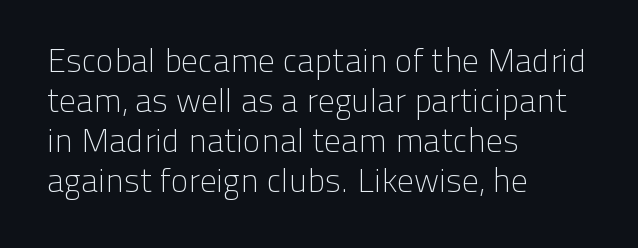
Stroke thickness stays within the range of a standard reading face or lighter. Lines of text with bare space underneath. The setting favours the left margin, as ordinary paragraphs usually do. Notice how the stems are strictly vertical — no italics here.
